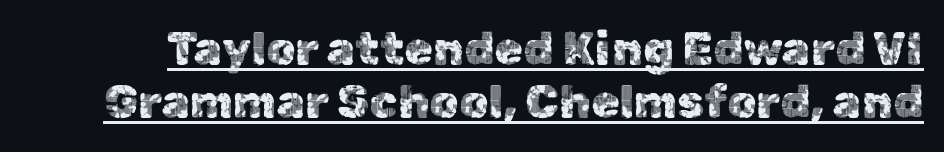
This sample carries an underscore along the baseline area. Words appear dense and cohesive because spacing is normal. Serifs: no, the terminals of the letterforms are clean. The rendering uses natural spacing where letterforms have individual widths. Do the letters lean? They stand straight.
